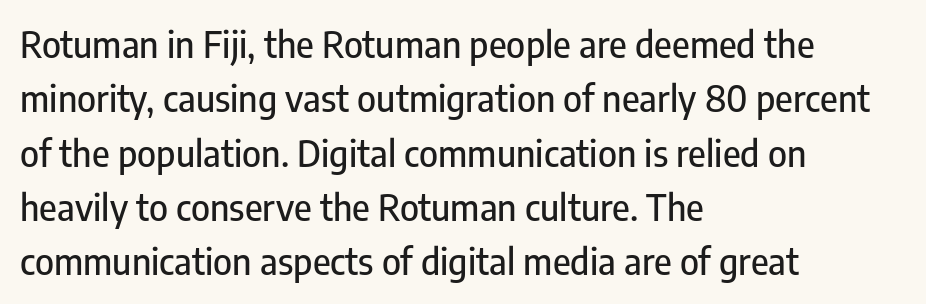
The image shows 36 px condensed sans-serif type, upright; set left-aligned, normal line spacing (1.51x), normal letter spacing, not underlined; low stroke contrast and a medium x-height.
